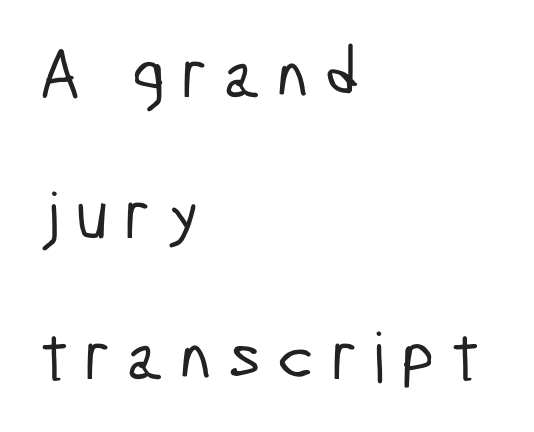
The image shows 69 px condensed sans-serif type; set left-aligned, loose line spacing (2.04x), unusually wide letter spacing (+0.24 em), not underlined; low stroke contrast and a medium x-height.
